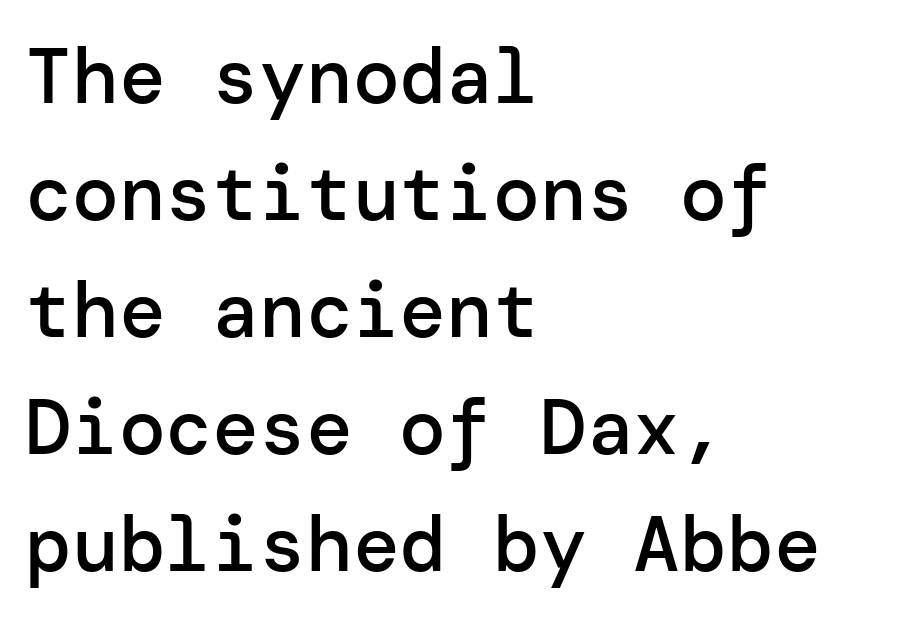
The image shows 78 px semibold sans-serif type, upright; set left-aligned, normal line spacing (1.5x), normal letter spacing, not underlined; low stroke contrast and a medium x-height.
